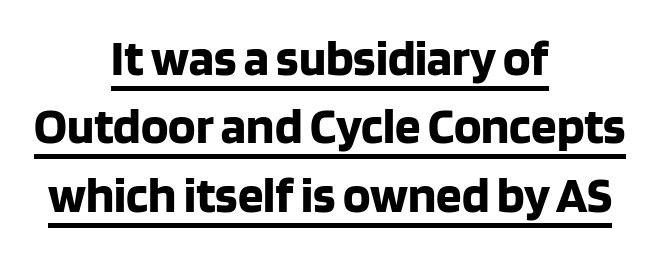
The image shows 51 px bold sans-serif type, upright; set centered, normal line spacing (1.34x), normal letter spacing, underlined; low stroke contrast and a large x-height.
